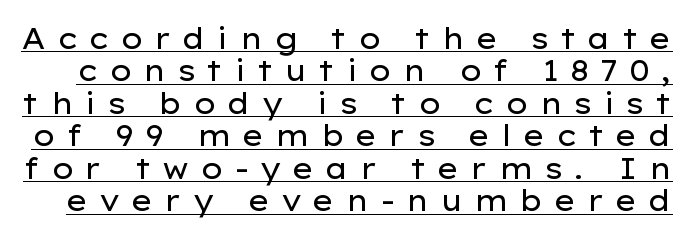
On a weight scale, this lands at 450 or below. A typographer would call this underscored text. Type style note: lacks serifs. The tracking jumps out immediately: characters are airy and widely separated. Is this a fixed-width face? No — the glyphs have proportional, varying widths.
